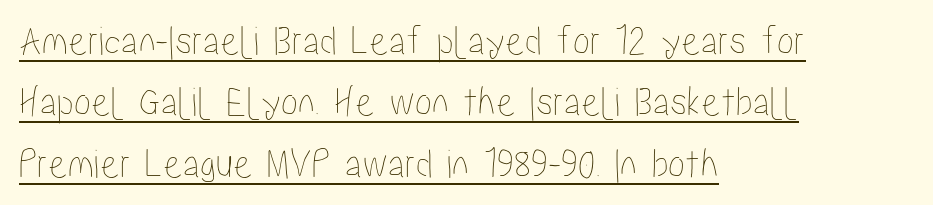
Q: Is the text italic (slanted)? A: No, it is upright.
Q: Is the text underlined? A: Yes.
Q: How is the paragraph aligned? A: Left-aligned.
Q: Is the spacing between letters normal or unusually wide? A: Normal.
Q: Is the spacing between lines tight, normal or loose? A: Normal.
Q: Width (condensed, normal, or wide)? A: Condensed.
Q: Stroke contrast? A: Low.
Q: x-height? A: Medium.
Q: Monospaced? A: No.
